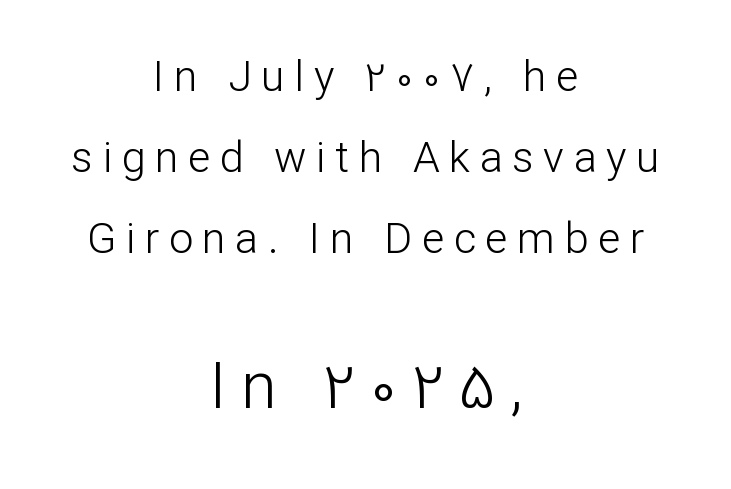
The passage shown is not underscored anywhere. Note: smaller setting up top, larger setting below. Varying glyph widths throughout — classic text-font behaviour. The typeface chosen for these lines omits serifs. The type sits square on the baseline with zero lean.
